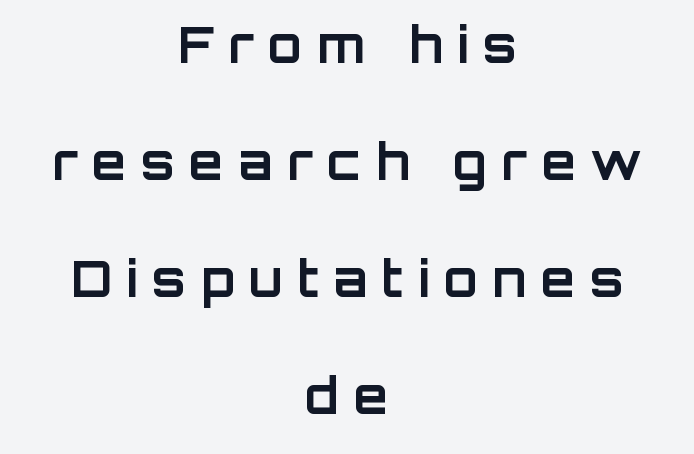
{"serif": "no", "italic": "no", "bold": "yes", "weight": "bold", "width": "normal", "stroke_contrast": "low", "x_height": "large", "monospaced": "no", "underline": "no", "align": "center", "line_spacing": "loose", "line_spacing_ratio": 2.39, "letter_spacing": "wide", "letter_spacing_em": 0.3, "glyph_px": 49}
